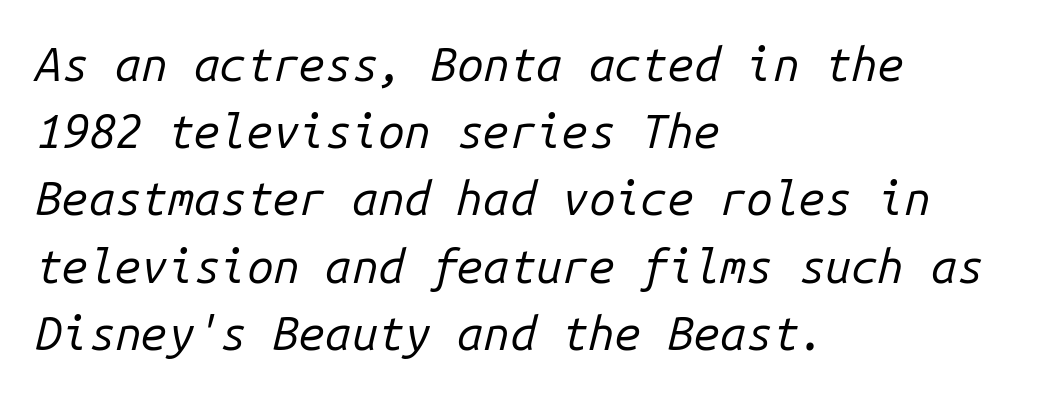
The image shows 47 px regular-weight type, italic (leaning right), monospaced; set left-aligned, normal line spacing (1.43x), normal letter spacing, not underlined; low stroke contrast and a medium x-height.
